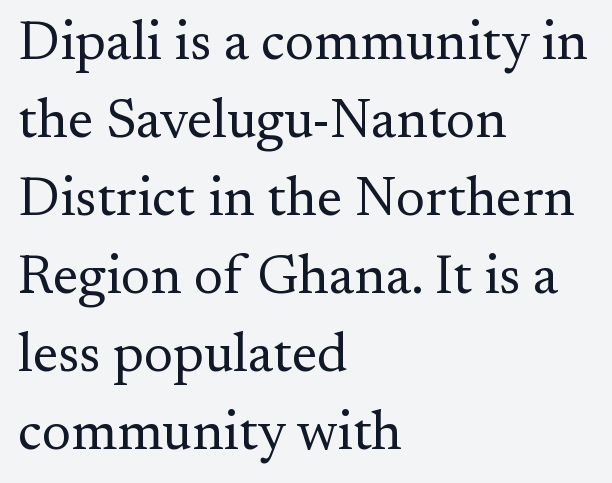
Regular leading. Short note: letters normally spaced. Proportional: the letters do not fall into vertical columns. The passage shown is not bold in any degree. What kind of face is this? One with serifs. Notice how the passage keeps a crisp vertical edge on the left only.
